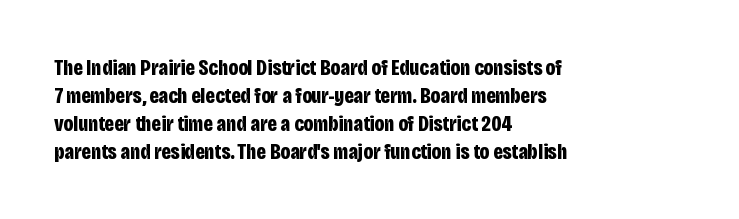
Q: Is the text bold? A: Yes.
Q: Is the text italic (slanted)? A: No, it is upright.
Q: Is the text underlined? A: No.
Q: How is the paragraph aligned? A: Left-aligned.
Q: Is the spacing between letters normal or unusually wide? A: Normal.
Q: Is the spacing between lines tight, normal or loose? A: Normal.
